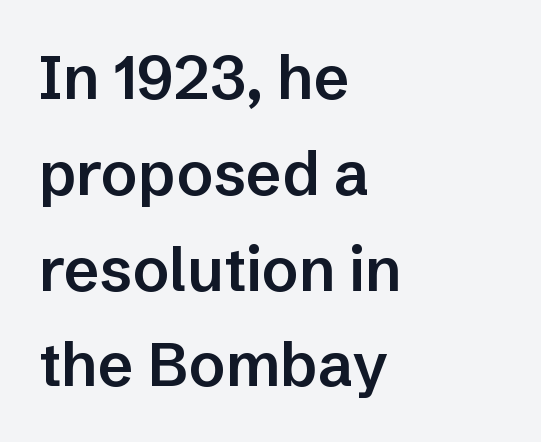
Q: Is the text bold? A: Semi-bold.
Q: Is the text italic (slanted)? A: No, it is upright.
Q: Is the typeface a serif or a sans-serif typeface? A: Sans-serif.
Q: Is the text underlined? A: No.
Q: How is the paragraph aligned? A: Left-aligned.
Q: Is the spacing between letters normal or unusually wide? A: Normal.
Q: Is the spacing between lines tight, normal or loose? A: Normal.
Q: Width (condensed, normal, or wide)? A: Normal.
Q: Stroke contrast? A: Low.
Q: x-height? A: Medium.
Q: Monospaced? A: No.
